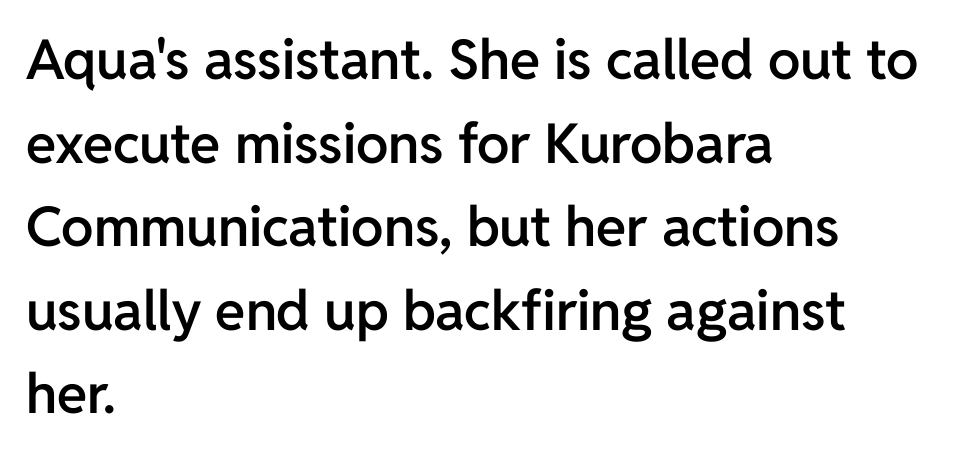
{"serif": "no", "italic": "no", "bold": "semi", "weight": "semibold", "width": "normal", "stroke_contrast": "low", "x_height": "medium", "monospaced": "no", "underline": "no", "align": "left", "line_spacing": "normal", "line_spacing_ratio": 1.52, "letter_spacing": "normal", "letter_spacing_em": 0.0, "glyph_px": 55}
